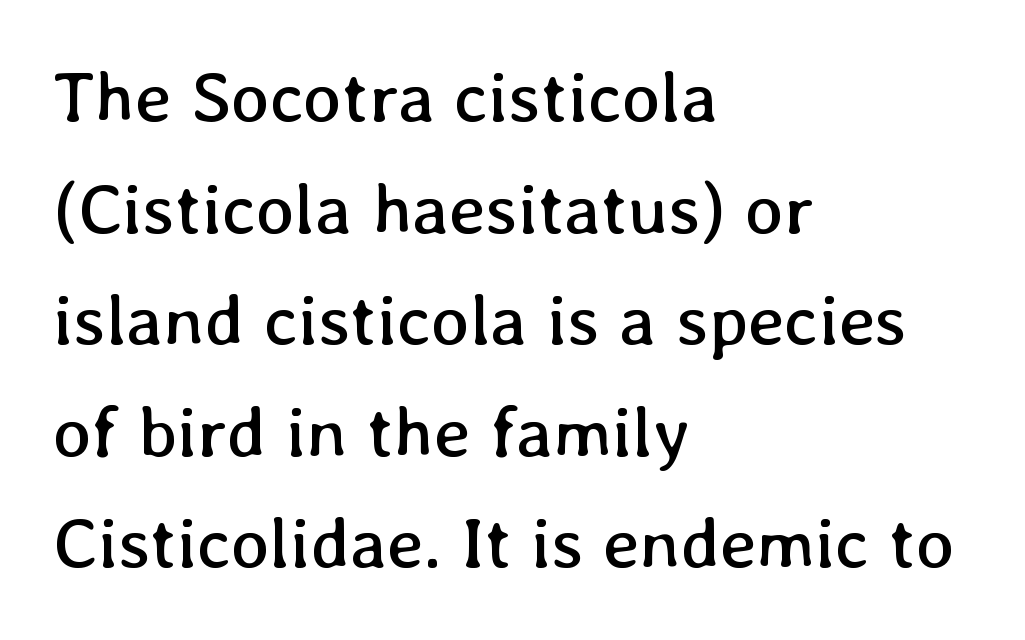
The image shows 72 px regular-weight type, upright; set left-aligned, normal line spacing (1.55x), normal letter spacing, not underlined; low stroke contrast and a medium x-height.
